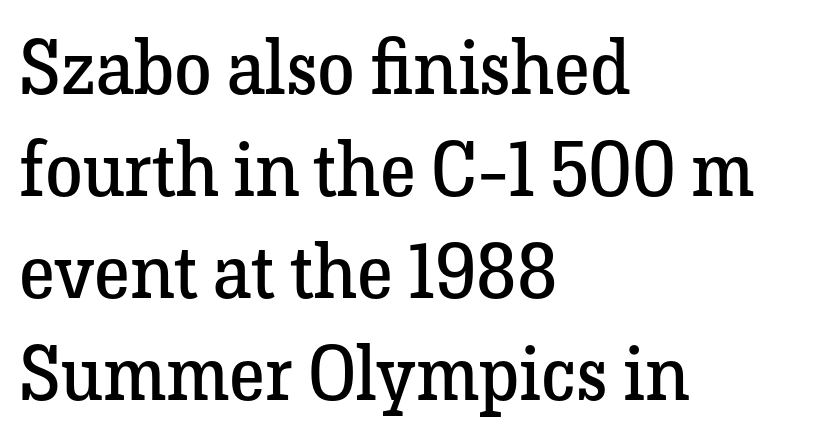
The zone under the glyphs is completely vacant. Is the letter spacing exaggerated? No — it looks like the ordinary default. Each letter keeps its own natural width here, so spacing adapts to shape. Font category for this specimen: serif. The lines are quadded left. Regarding leading, the lines here are spaced in the standard way.
